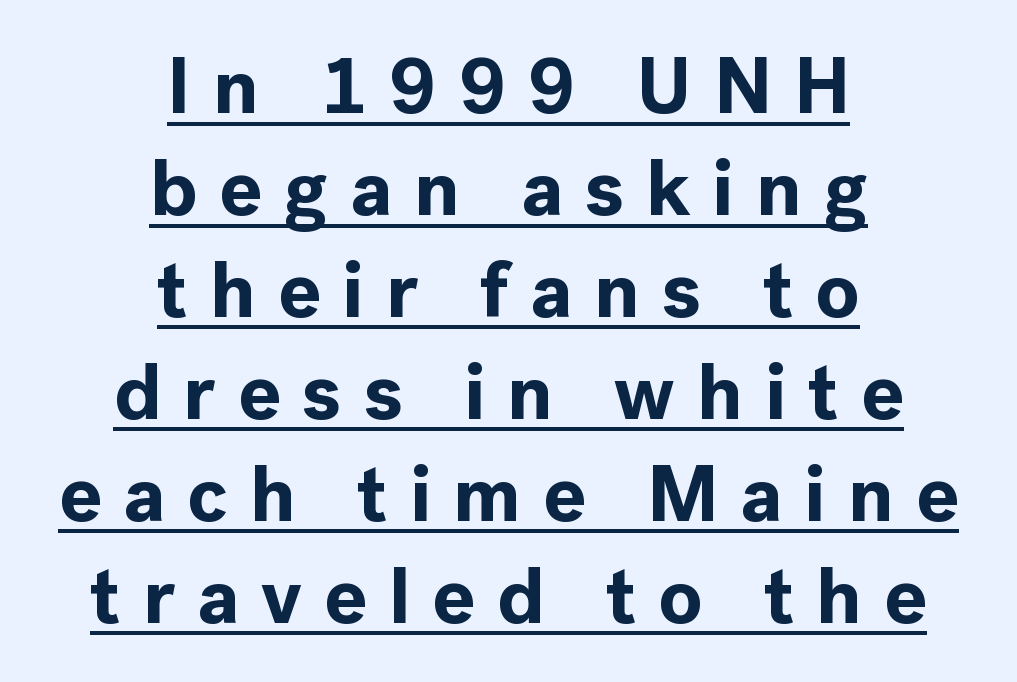
In CSS terms this would be text-align: center. Compared with undecorated copy, this sample adds a rule below the words. This is heavy type, rendered in bold. A typesetter would call this proportional, since set widths differ per character.
